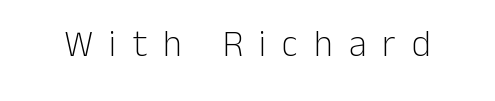
Just letters on the line, the space beneath them empty. These lines are rendered in a variable-pitch font. Characters remain perfectly vertical along every line. Letters have the restrained weight of plain body copy at most. The horizontal fit of the characters is loose and conspicuously gappy.
